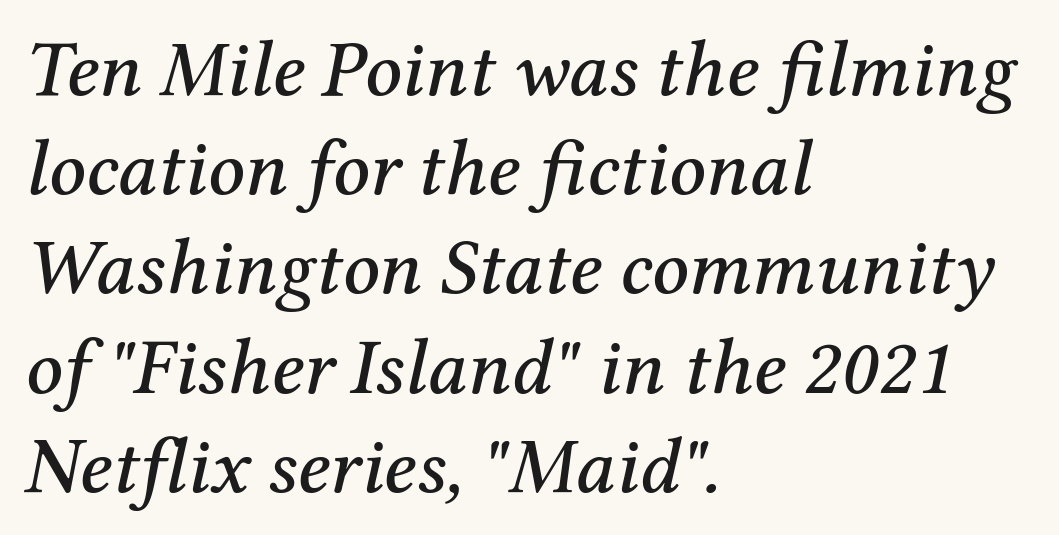
{"serif": "yes", "italic": "yes", "lean": "right", "slant_degrees": 12, "width": "normal", "stroke_contrast": "medium", "x_height": "medium", "monospaced": "no", "underline": "no", "align": "left", "line_spacing_ratio": 1.24, "letter_spacing": "normal", "letter_spacing_em": 0.0, "glyph_px": 80}
